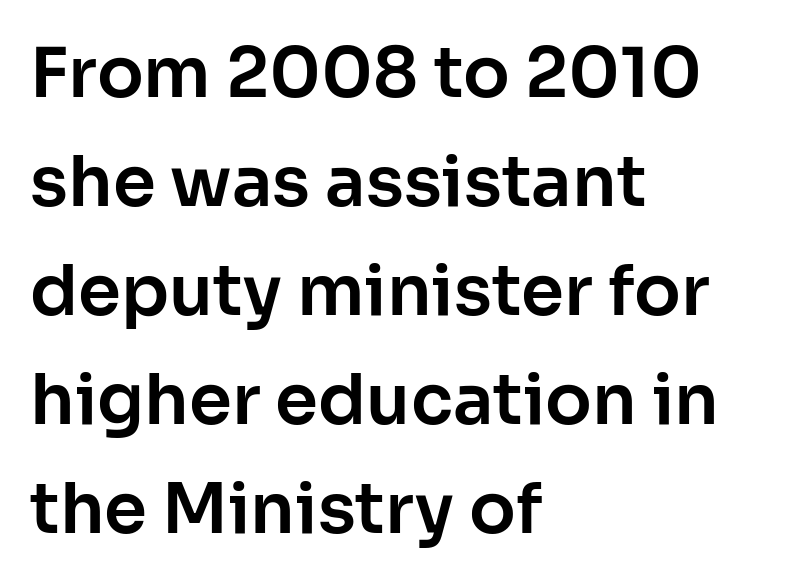
You could call the tracking neutral — neither tight nor loose. Decoration check: the copy has no underline. You can tell it's not italic because the verticals are truly vertical. Where is the straight margin? On the left. Nothing sits at the stroke ends, so this counts as sans-serif.
